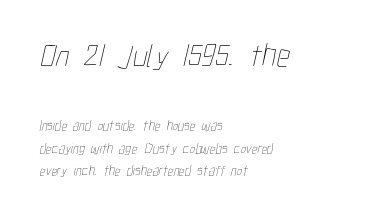
The image shows 33 px thin, condensed type; set left-aligned, normal line spacing (1.6x), normal letter spacing, not underlined; the first (top) block is 2.36x larger; low stroke contrast and a medium x-height.
